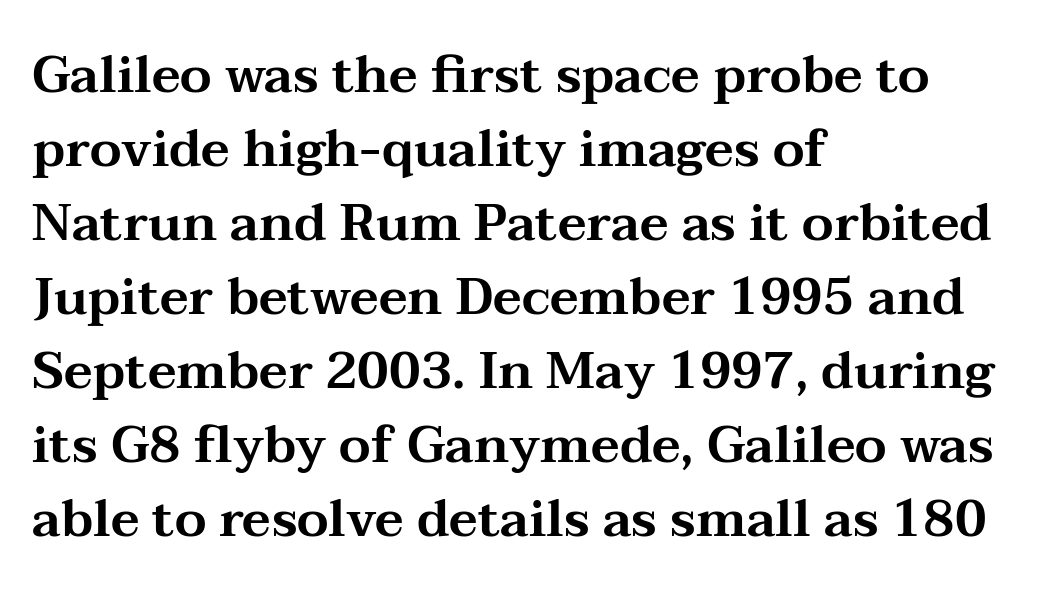
Q: Is the text italic (slanted)? A: No, it is upright.
Q: Is the typeface a serif or a sans-serif typeface? A: Serif.
Q: Is the text underlined? A: No.
Q: How is the paragraph aligned? A: Left-aligned.
Q: Is the spacing between letters normal or unusually wide? A: Normal.
Q: Is the spacing between lines tight, normal or loose? A: Normal.
Q: Width (condensed, normal, or wide)? A: Wide.
Q: Stroke contrast? A: Medium.
Q: x-height? A: Medium.
Q: Monospaced? A: No.
